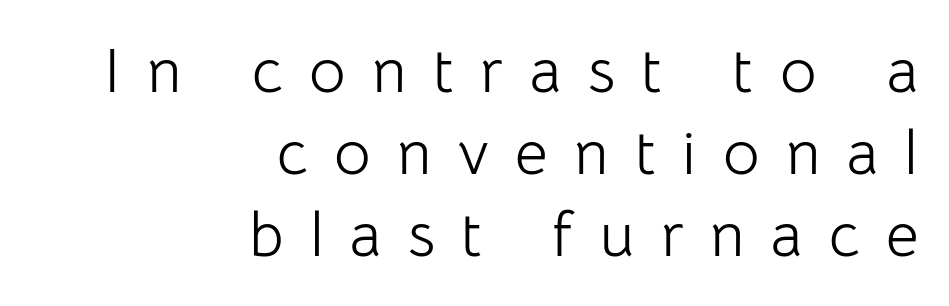
{"serif": "no", "italic": "no", "bold": "no", "weight": "light", "width": "normal", "stroke_contrast": "low", "x_height": "medium", "monospaced": "no", "underline": "no", "align": "right", "line_spacing": "normal", "line_spacing_ratio": 1.3, "letter_spacing": "wide", "letter_spacing_em": 0.42, "glyph_px": 63}
